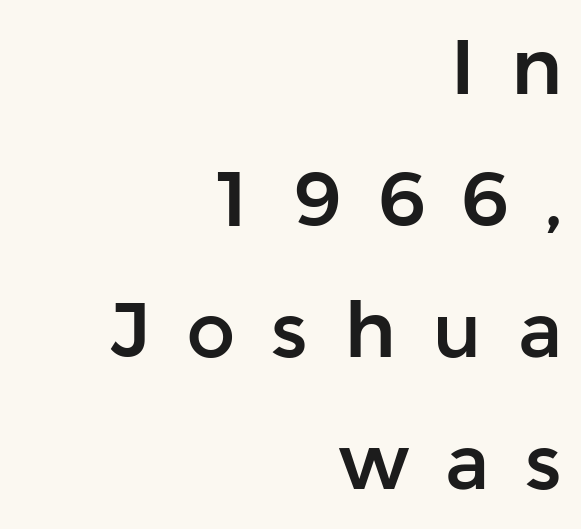
Reading down the block, your eye finds every line finishing at a fixed right position. Nope, not italic — everything's standing straight. The string is rendered with underlining switched off. A sans-serif font was chosen for this passage.
